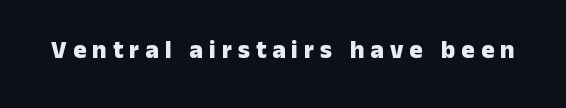
In terms of letterspacing, this is a distinctly airy, spread setting. Heft: maximum for text — a bold. The zone under the glyphs is completely vacant. The axis of the letterforms is exactly vertical.
